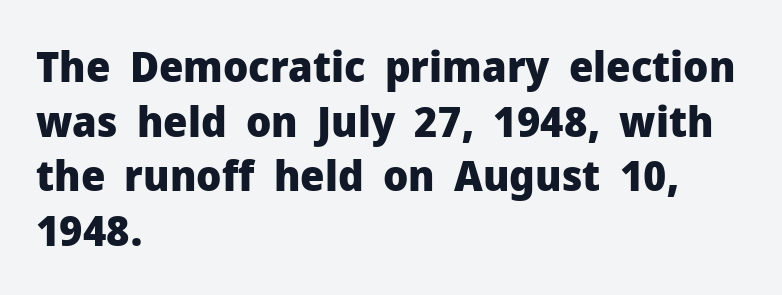
The image shows 43 px heavy sans-serif type, upright; set left-aligned, normal line spacing (1.27x), normal letter spacing, not underlined; low stroke contrast and a medium x-height.
